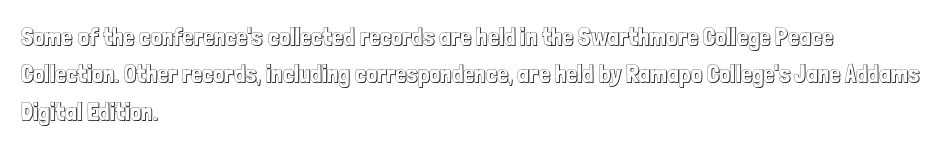
{"italic": "no", "underline": "no", "align": "left", "line_spacing": "normal", "line_spacing_ratio": 1.5, "letter_spacing": "normal", "letter_spacing_em": 0.0, "glyph_px": 25}
